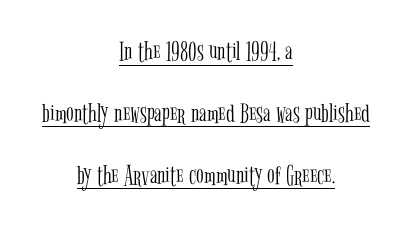
The passage shown stacks its lines with a broad gap. Spacing verdict: proportional, widths tailored to each character. The compositor balanced each line on the midline. The passage shown is typeset with a serif family. Upright lettering throughout. Underlining? Definitely there.
